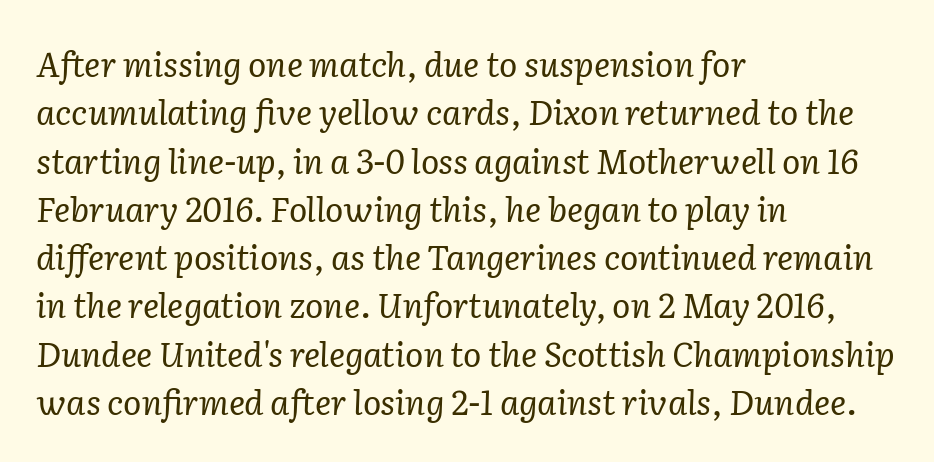
Just letters on the line, the space beneath them empty. Students, note that the glyphs here touch the page at normal intervals. Notice how the passage keeps a crisp vertical edge on the left only. These lines are rendered in a variable-pitch font. Is the stroke heavy? The answer is a plain regular-or-lighter.
